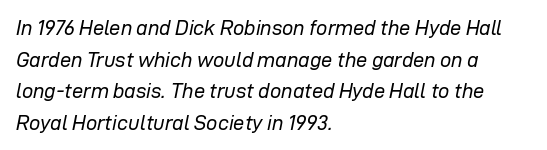
The image shows 20 px text type, italic (leaning right); set left-aligned, normal line spacing (1.58x), normal letter spacing, not underlined.
